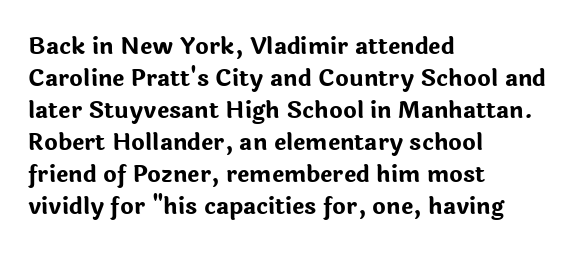
The image shows 23 px bold type, upright; set left-aligned, normal line spacing (1.39x), normal letter spacing, not underlined.
